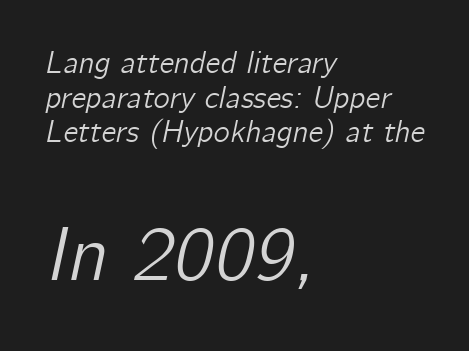
The image shows 77 px text type, italic (leaning right); set left-aligned, tight line spacing (1.12x), normal letter spacing, not underlined; the second (bottom) block is 2.48x larger; low stroke contrast and a medium x-height.
